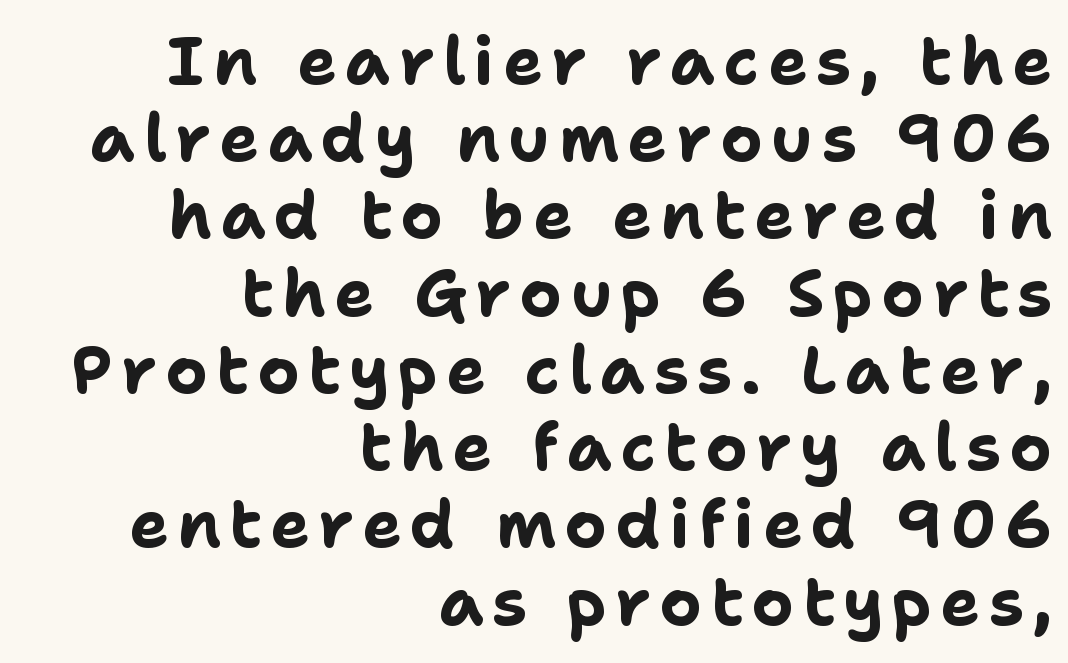
The image shows 66 px bold sans-serif type, upright; set right-aligned, line spacing 1.17x, not underlined; low stroke contrast and a medium x-height.
